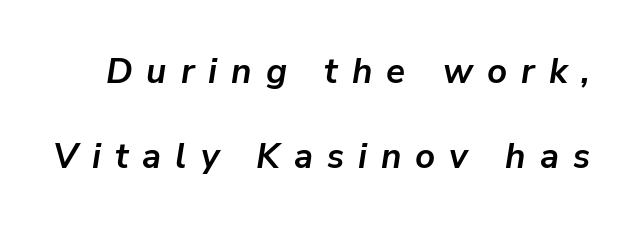
Tall strokes in this sample are angled rather than plumb. Every letter is thick-stroked: bold, no question. Whoever set this chose breathing room over compactness in the vertical rhythm. Descenders are the only things crossing below the line.
